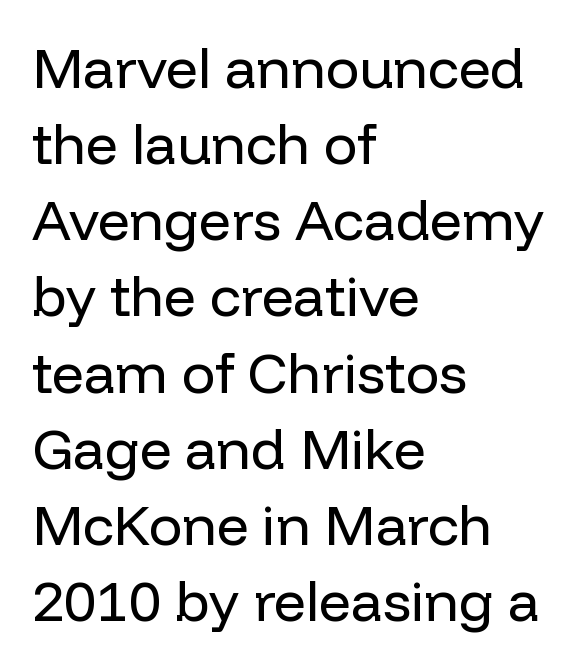
The image shows 56 px regular-weight sans-serif type, upright; set left-aligned, normal line spacing (1.36x), normal letter spacing, not underlined; low stroke contrast and a medium x-height.
